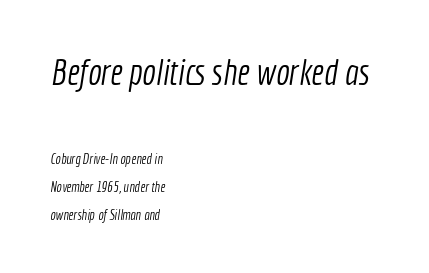
The image shows 36 px light, condensed sans-serif type; set left-aligned, loose line spacing (1.98x), normal letter spacing, not underlined; the first (top) block is 2.57x larger; a medium x-height.
